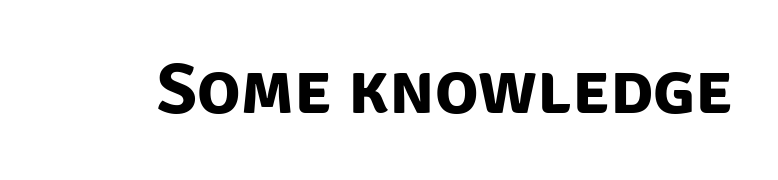
The image shows 72 px bold sans-serif type; set normal letter spacing, not underlined; low stroke contrast and a large x-height.
